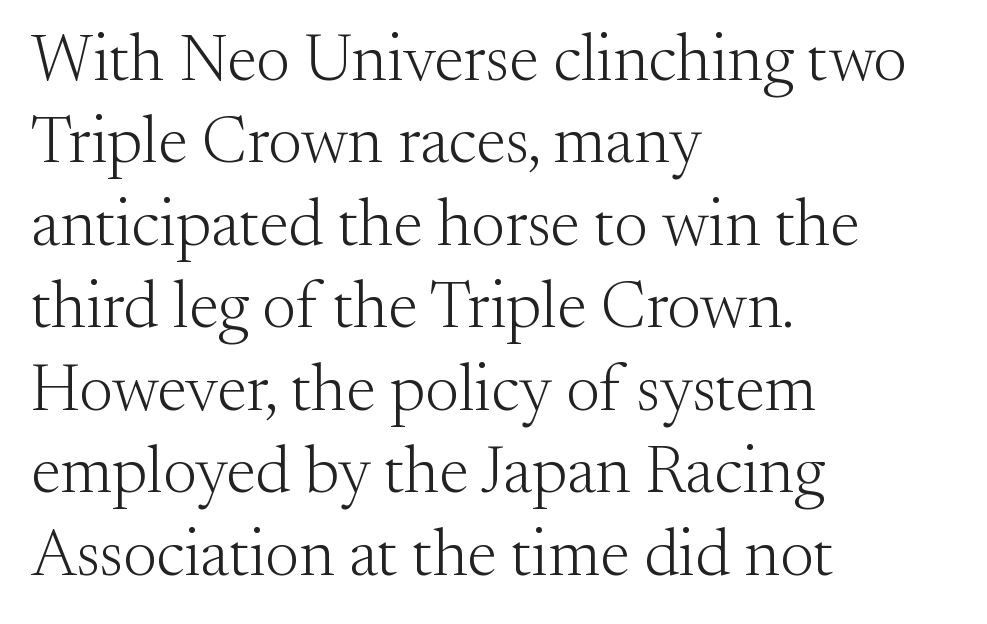
{"serif": "yes", "italic": "no", "bold": "no", "weight": "light", "width": "normal", "stroke_contrast": "medium", "x_height": "small", "monospaced": "no", "underline": "no", "align": "left", "line_spacing": "normal", "line_spacing_ratio": 1.25, "letter_spacing": "normal", "letter_spacing_em": 0.0, "glyph_px": 66}
